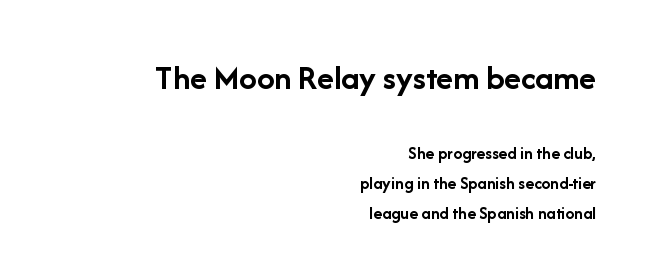
Q: Is the text bold? A: Yes.
Q: Is the text italic (slanted)? A: No, it is upright.
Q: Is the typeface a serif or a sans-serif typeface? A: Sans-serif.
Q: Is the text underlined? A: No.
Q: How is the paragraph aligned? A: Right-aligned.
Q: Is the spacing between letters normal or unusually wide? A: Normal.
Q: Is the spacing between lines tight, normal or loose? A: Normal.
Q: Which block of text is set in a larger size, the first (top) or the second (bottom)? A: The first (top) one.
Q: Width (condensed, normal, or wide)? A: Normal.
Q: Stroke contrast? A: Low.
Q: x-height? A: Medium.
Q: Monospaced? A: No.
